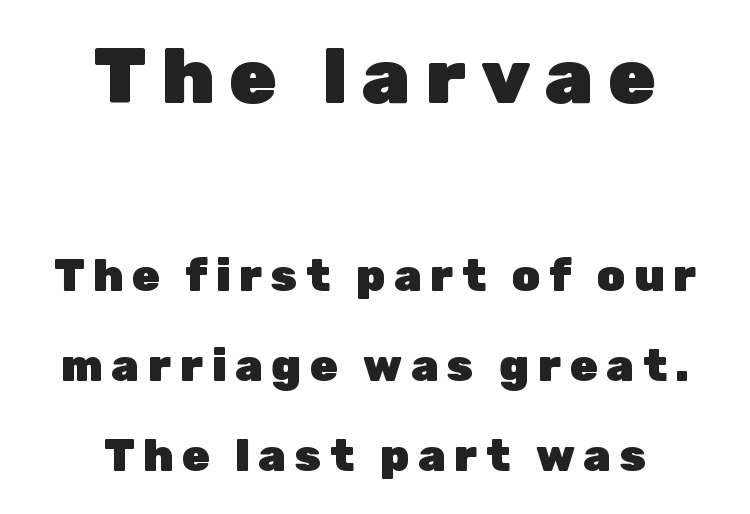
Typographically, this falls in the sans-serif category. The specimen omits any rule beneath the text block's lines. Looks like regular typesetting: each glyph gets only the width it needs. The type sits square on the baseline with zero lean. Each new line begins a long way beneath the previous one. Large over small — that's the arrangement of the two blocks here.
